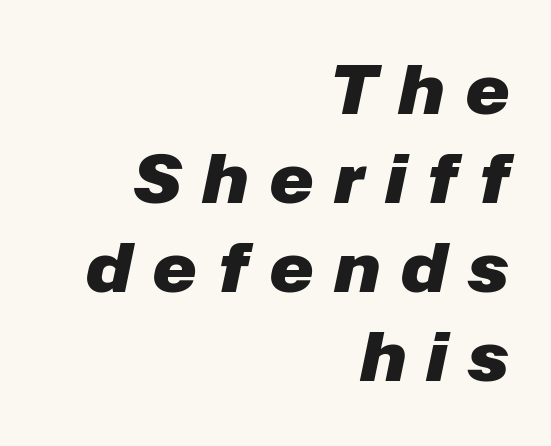
The paragraph has a hard right edge and a soft left edge. Students, note that the glyphs here are deliberately spaced far apart. Vertical spacing — default. Nobody drew a line under any word here. The characters look thick and weighty, a clear bold. Rendered with sloped, italic letterforms.
